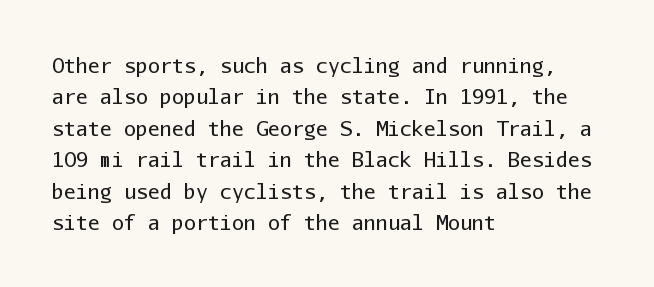
Q: Is the text bold? A: No.
Q: Is the text italic (slanted)? A: No, it is upright.
Q: Is the text underlined? A: No.
Q: How is the paragraph aligned? A: Left-aligned.
Q: Is the spacing between letters normal or unusually wide? A: Normal.
Q: Is the spacing between lines tight, normal or loose? A: Normal.
